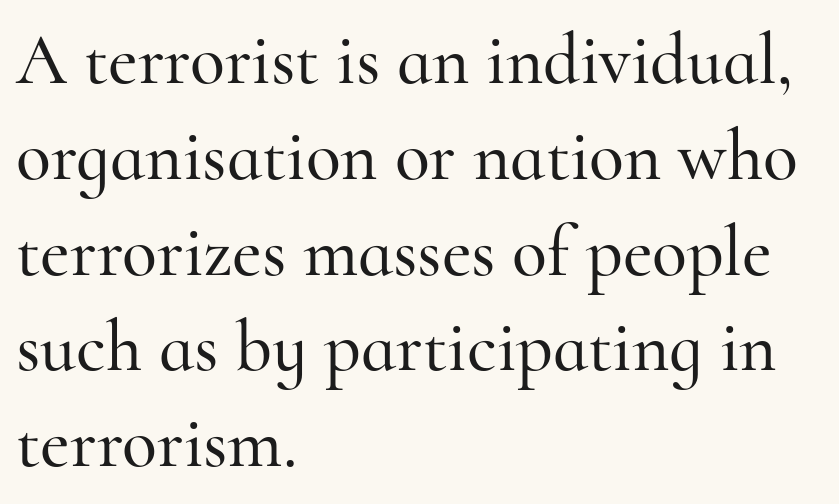
{"serif": "yes", "italic": "no", "width": "normal", "stroke_contrast": "high", "x_height": "small", "monospaced": "no", "underline": "no", "align": "left", "line_spacing": "normal", "line_spacing_ratio": 1.33, "letter_spacing": "normal", "letter_spacing_em": 0.0, "glyph_px": 72}
